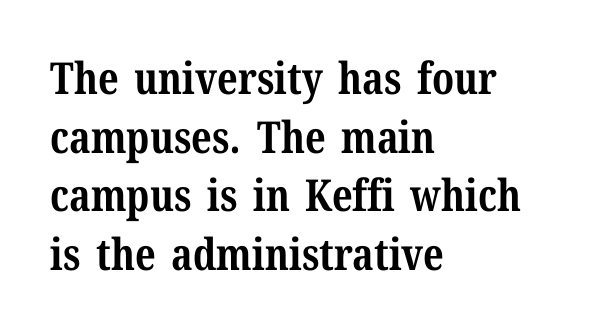
Q: Is the text bold? A: Yes.
Q: Is the text italic (slanted)? A: No, it is upright.
Q: Is the typeface a serif or a sans-serif typeface? A: Serif.
Q: Is the text underlined? A: No.
Q: How is the paragraph aligned? A: Left-aligned.
Q: Is the spacing between letters normal or unusually wide? A: Normal.
Q: Is the spacing between lines tight, normal or loose? A: Normal.
Q: Width (condensed, normal, or wide)? A: Normal.
Q: Stroke contrast? A: Medium.
Q: x-height? A: Medium.
Q: Monospaced? A: No.
